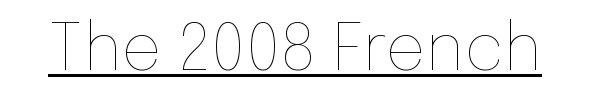
The image shows 64 px thin type, upright; set normal letter spacing, underlined; low stroke contrast and a medium x-height.
